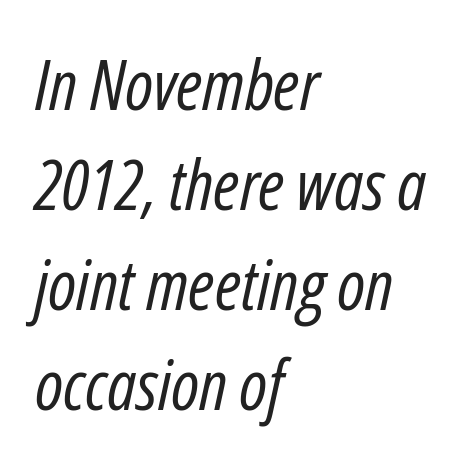
The image shows 70 px regular-weight, condensed type, italic (leaning right); set left-aligned, normal line spacing (1.43x), normal letter spacing, not underlined; low stroke contrast and a medium x-height.
